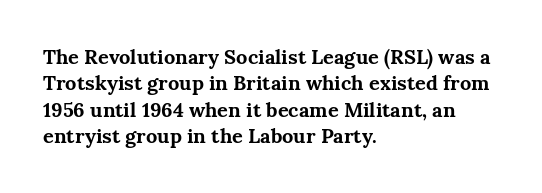
{"italic": "no", "bold": "yes", "underline": "no", "align": "left", "line_spacing": "normal", "line_spacing_ratio": 1.32, "letter_spacing": "normal", "letter_spacing_em": 0.0, "glyph_px": 20}
